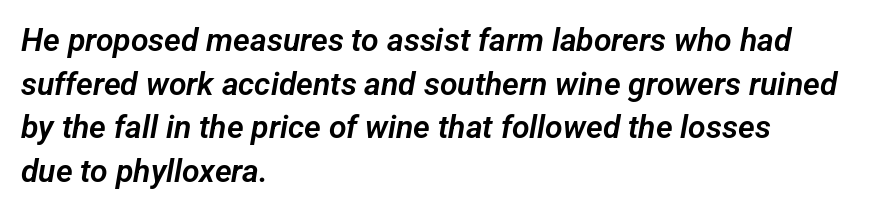
The image shows 32 px sans-serif type; set left-aligned, normal line spacing (1.36x), normal letter spacing, not underlined; low stroke contrast and a medium x-height.
